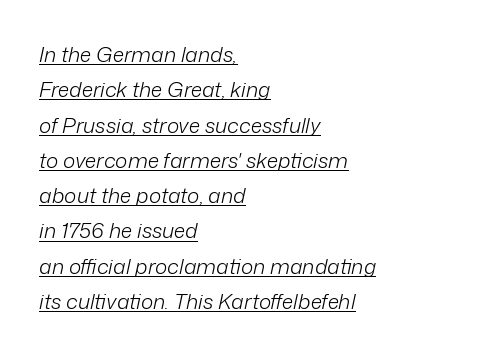
The image shows 21 px text type, italic (leaning right); set left-aligned, normal line spacing (1.68x), normal letter spacing, underlined.
